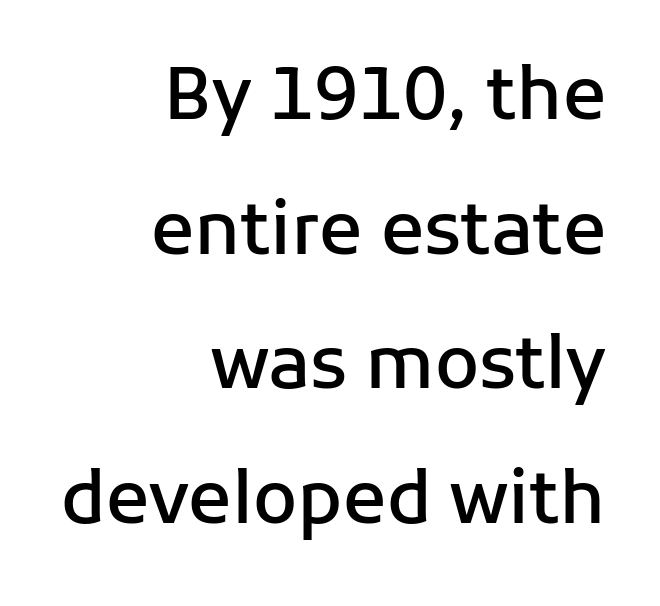
Unmarked baselines from the first word to the last. These words are printed semibold, heavier than regular yet not bold. Every stem runs plumb, perpendicular to the baseline. Line endings align vertically; line beginnings do not. This sample uses plain, unmodified letter spacing.
